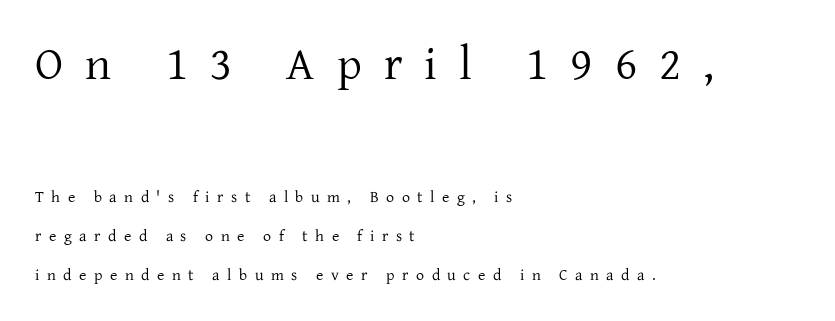
Q: Is the text bold? A: No.
Q: Is the text italic (slanted)? A: No, it is upright.
Q: Is the typeface a serif or a sans-serif typeface? A: Serif.
Q: Is the text underlined? A: No.
Q: How is the paragraph aligned? A: Left-aligned.
Q: Is the spacing between letters normal or unusually wide? A: Unusually wide.
Q: Is the spacing between lines tight, normal or loose? A: Loose.
Q: Which block of text is set in a larger size, the first (top) or the second (bottom)? A: The first (top) one.
Q: Width (condensed, normal, or wide)? A: Normal.
Q: Stroke contrast? A: Low.
Q: x-height? A: Medium.
Q: Monospaced? A: No.
